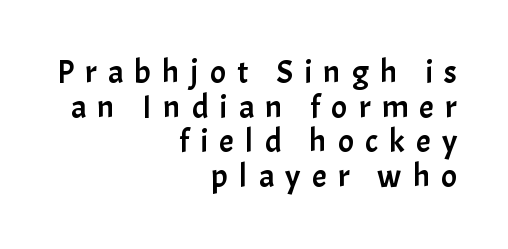
Q: Is the text italic (slanted)? A: No, it is upright.
Q: Is the typeface a serif or a sans-serif typeface? A: Sans-serif.
Q: Is the text underlined? A: No.
Q: How is the paragraph aligned? A: Right-aligned.
Q: Is the spacing between letters normal or unusually wide? A: Unusually wide.
Q: Is the spacing between lines tight, normal or loose? A: Tight.
Q: Width (condensed, normal, or wide)? A: Normal.
Q: Stroke contrast? A: Low.
Q: x-height? A: Medium.
Q: Monospaced? A: No.
